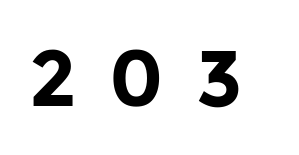
The image shows 79 px bold sans-serif type, upright; set unusually wide letter spacing (+0.41 em), not underlined; low stroke contrast and a medium x-height.
